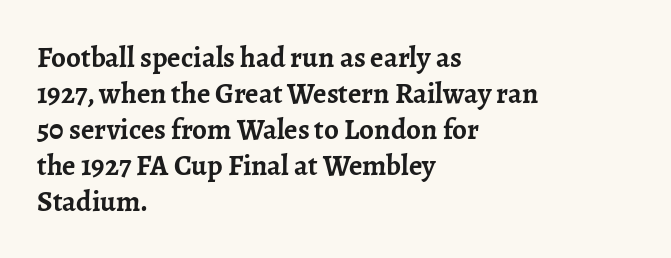
The image shows 29 px semibold serif type, upright; set left-aligned, line spacing 1.24x, normal letter spacing, not underlined; low stroke contrast and a medium x-height.
